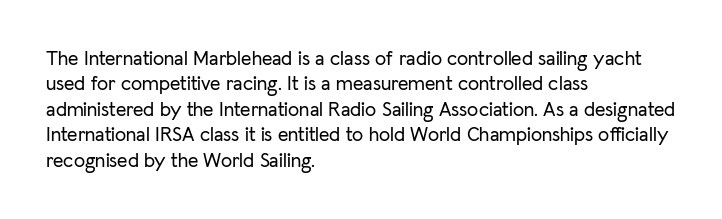
Q: Is the text italic (slanted)? A: No, it is upright.
Q: Is the text underlined? A: No.
Q: How is the paragraph aligned? A: Left-aligned.
Q: Is the spacing between letters normal or unusually wide? A: Normal.
Q: Is the spacing between lines tight, normal or loose? A: Normal.
